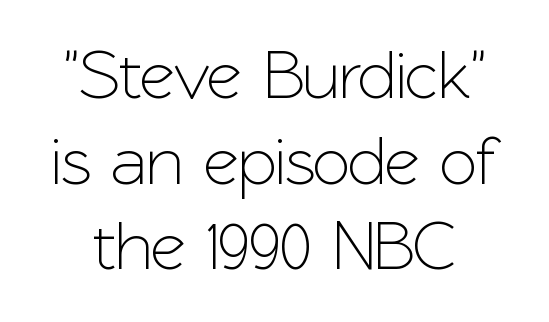
Spacing verdict: proportional, widths tailored to each character. Upright lettering throughout. Type style note: lacks serifs. The rendering keeps characters at their native spacing. Underlining? Definitely not there.
